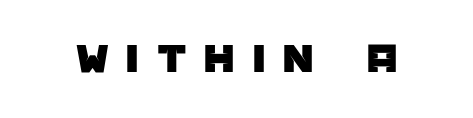
The image shows 43 px sans-serif type, upright; set unusually wide letter spacing (+0.42 em), not underlined; low stroke contrast and a large x-height.
